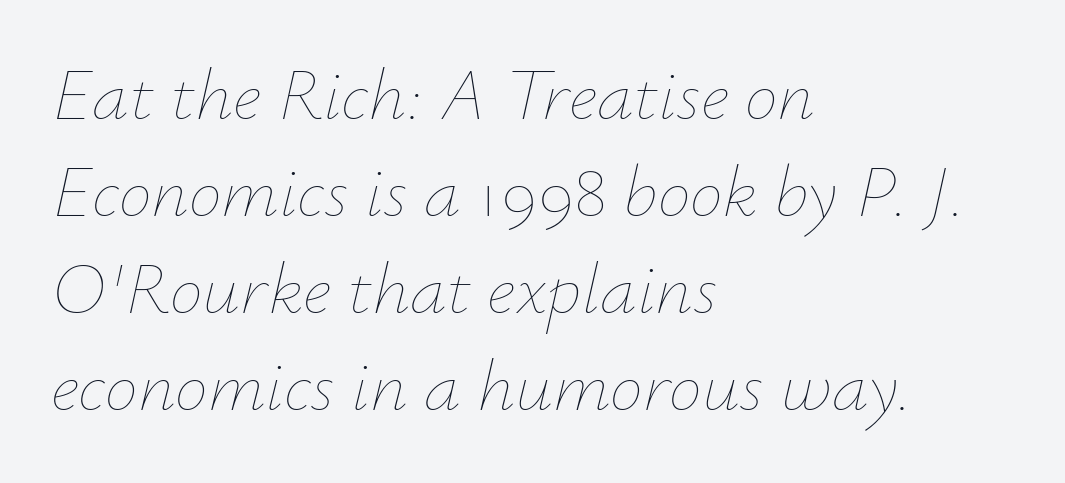
{"italic": "yes", "lean": "right", "slant_degrees": 12, "bold": "no", "weight": "thin", "width": "normal", "stroke_contrast": "low", "x_height": "small", "monospaced": "no", "underline": "no", "align": "left", "line_spacing": "normal", "line_spacing_ratio": 1.31, "letter_spacing": "normal", "letter_spacing_em": 0.0, "glyph_px": 74}
